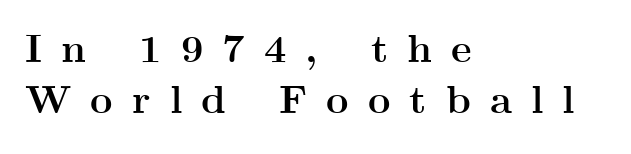
The image shows 39 px semibold, wide serif type, upright; set left-aligned, normal line spacing (1.3x), unusually wide letter spacing (+0.49 em), not underlined; medium stroke contrast and a small x-height.
